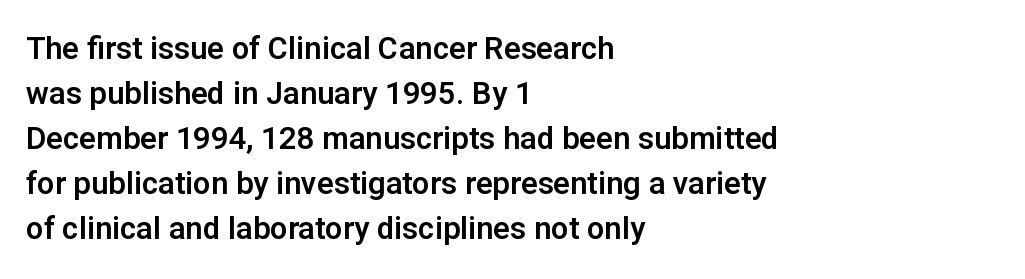
The image shows 31 px sans-serif type, upright; set left-aligned, normal line spacing (1.45x), normal letter spacing, not underlined; low stroke contrast and a medium x-height.
